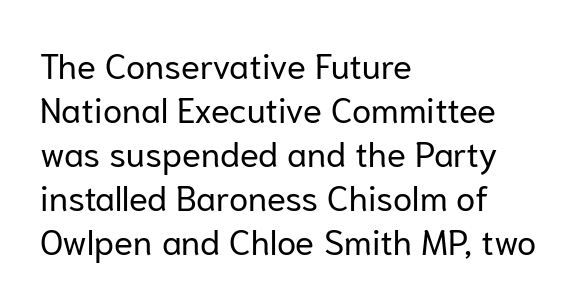
{"serif": "no", "italic": "no", "bold": "no", "weight": "regular", "width": "normal", "stroke_contrast": "low", "x_height": "medium", "monospaced": "no", "underline": "no", "align": "left", "line_spacing": "normal", "line_spacing_ratio": 1.26, "letter_spacing": "normal", "letter_spacing_em": 0.0, "glyph_px": 35}
